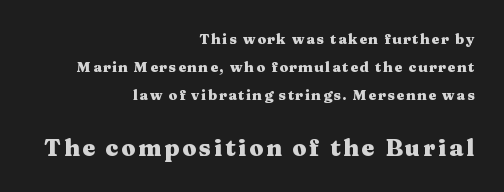
If you squint, the bottom block still reads clearly — it's the larger of the two. The words here are not underlined. Italic? Not at all — the glyphs are vertical. Horizontal bands of white between lines are thick stripes. Every row of glyphs terminates at an identical x-position on the right.
